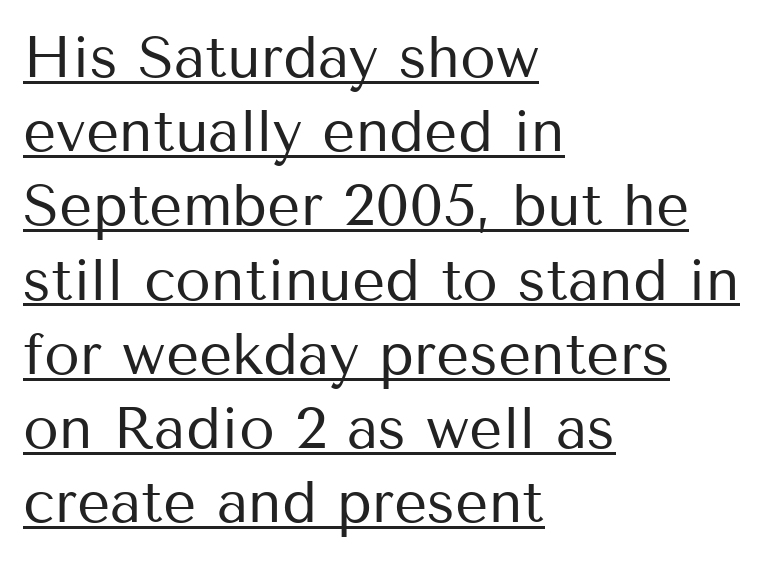
{"serif": "no", "italic": "no", "bold": "no", "weight": "regular", "width": "normal", "stroke_contrast": "medium", "x_height": "medium", "monospaced": "no", "underline": "yes", "align": "left", "line_spacing": "normal", "line_spacing_ratio": 1.28, "letter_spacing": "normal", "letter_spacing_em": 0.0, "glyph_px": 58}
